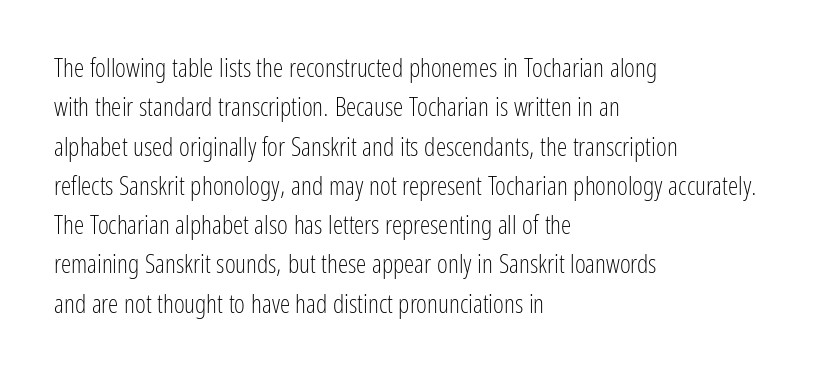
The image shows 26 px text type, upright; set left-aligned, normal line spacing (1.51x), normal letter spacing, not underlined.
